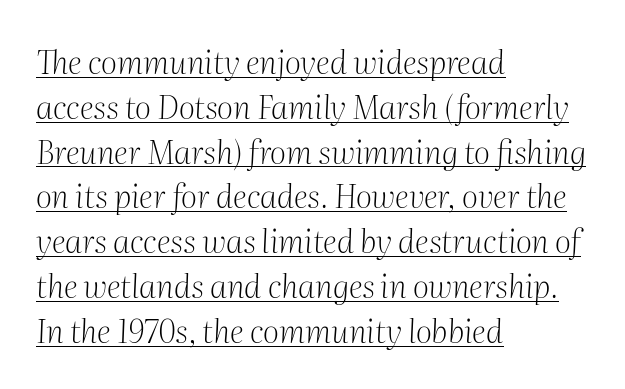
The image shows 32 px light serif type, italic (leaning right); set left-aligned, normal line spacing (1.4x), normal letter spacing, underlined; medium stroke contrast and a medium x-height.
